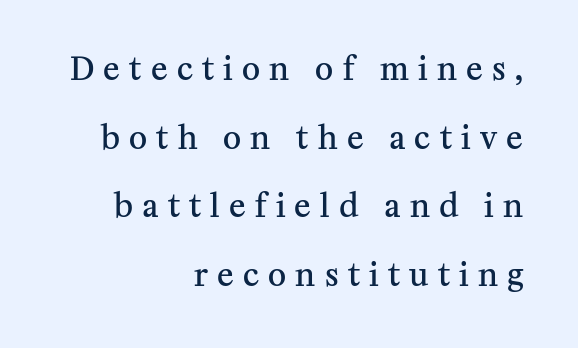
Q: Is the text bold? A: Semi-bold.
Q: Is the text italic (slanted)? A: No, it is upright.
Q: Is the typeface a serif or a sans-serif typeface? A: Serif.
Q: Is the text underlined? A: No.
Q: How is the paragraph aligned? A: Right-aligned.
Q: Is the spacing between letters normal or unusually wide? A: Unusually wide.
Q: Is the spacing between lines tight, normal or loose? A: Loose.
Q: Width (condensed, normal, or wide)? A: Normal.
Q: Stroke contrast? A: Medium.
Q: x-height? A: Medium.
Q: Monospaced? A: No.
